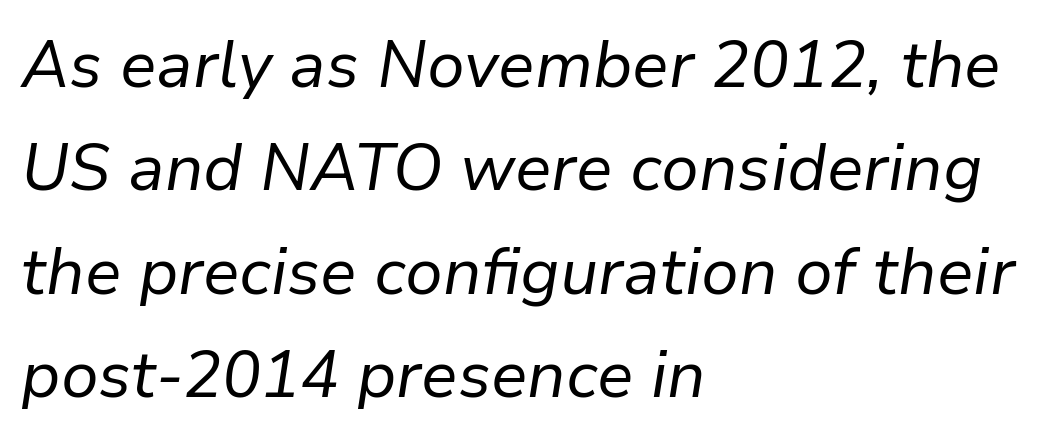
Q: Is the text bold? A: No.
Q: Is the text italic (slanted)? A: Yes, it leans right by about 9 degrees.
Q: Is the text underlined? A: No.
Q: How is the paragraph aligned? A: Left-aligned.
Q: Is the spacing between letters normal or unusually wide? A: Normal.
Q: Is the spacing between lines tight, normal or loose? A: Normal.
Q: Width (condensed, normal, or wide)? A: Normal.
Q: Stroke contrast? A: Low.
Q: x-height? A: Medium.
Q: Monospaced? A: No.
